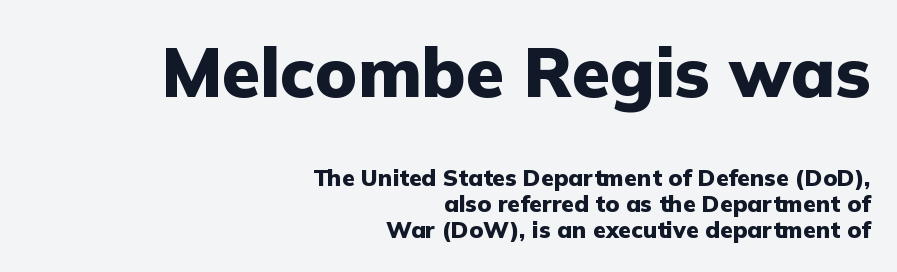
Q: Is the text bold? A: Yes.
Q: Is the text italic (slanted)? A: No, it is upright.
Q: Is the typeface a serif or a sans-serif typeface? A: Sans-serif.
Q: Is the text underlined? A: No.
Q: How is the paragraph aligned? A: Right-aligned.
Q: Is the spacing between letters normal or unusually wide? A: Normal.
Q: Is the spacing between lines tight, normal or loose? A: Tight.
Q: Which block of text is set in a larger size, the first (top) or the second (bottom)? A: The first (top) one.
Q: Width (condensed, normal, or wide)? A: Normal.
Q: Stroke contrast? A: Low.
Q: x-height? A: Medium.
Q: Monospaced? A: No.
